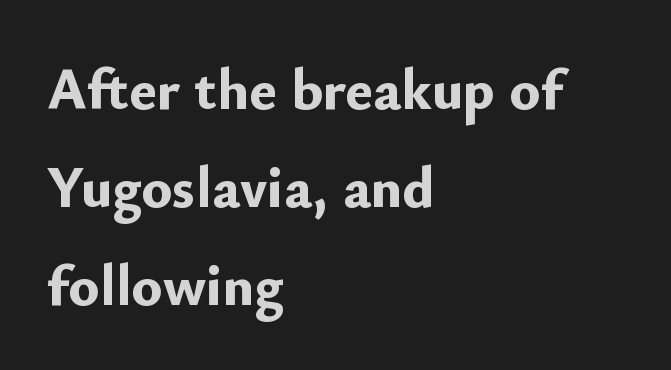
{"serif": "no", "italic": "no", "bold": "yes", "weight": "bold", "width": "normal", "stroke_contrast": "low", "x_height": "small", "monospaced": "no", "underline": "no", "align": "left", "line_spacing": "normal", "line_spacing_ratio": 1.69, "letter_spacing": "normal", "letter_spacing_em": 0.0, "glyph_px": 58}
